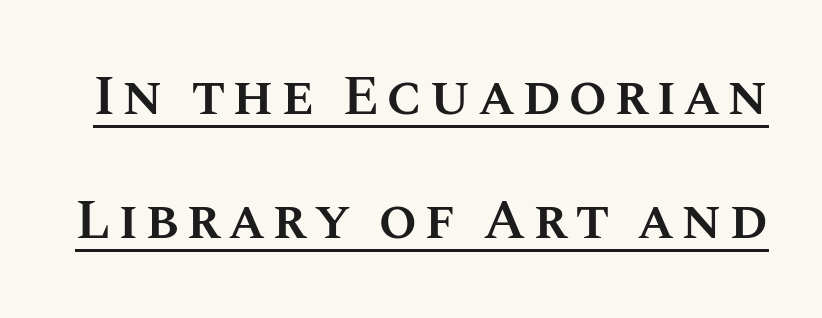
The face used here appears with an underline applied. Summary of vertical rhythm: relaxed, with wide interline spacing. Unlike italic type, these characters show no tilt at all. The rendering uses natural spacing where letterforms have individual widths. Notice the strokes are somewhat thickened but not fully heavy: this is a semibold.
